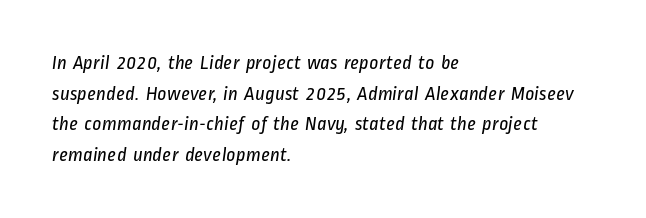
Horizontal bands of white between lines are of average thickness. Words float on clear page, feet unadorned. Vertical stems look standard width or narrower in stroke. Layout note: lines flush left. Tracking value appears to be zero — textbook default spacing.
